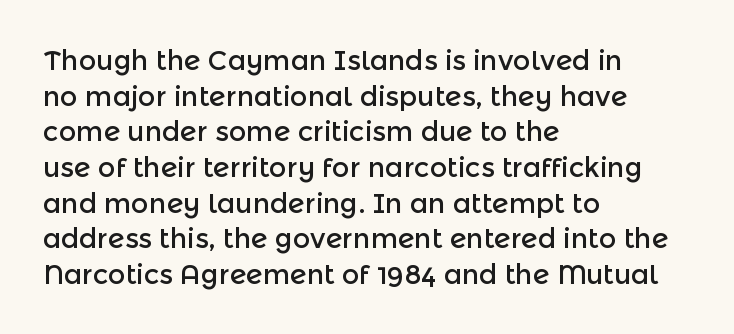
Line spacing here is normal. In terms of posture, this sample is upright. A bare baseline throughout the passage. Does the copy run flush right? No — it runs flush left. You could call the tracking neutral — neither tight nor loose.
